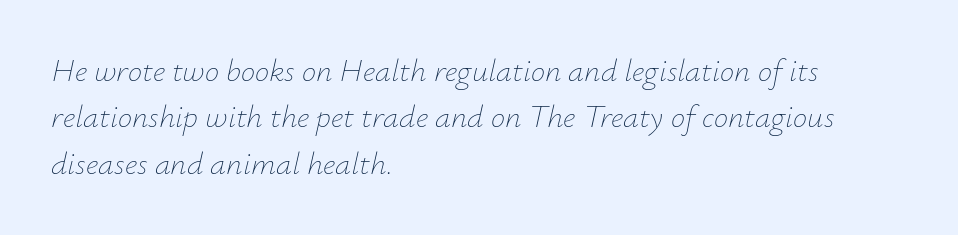
{"italic": "yes", "lean": "right", "slant_degrees": 12, "bold": "no", "weight": "thin", "width": "normal", "stroke_contrast": "low", "x_height": "small", "monospaced": "no", "underline": "no", "align": "left", "line_spacing": "normal", "line_spacing_ratio": 1.45, "letter_spacing": "normal", "letter_spacing_em": 0.0, "glyph_px": 32}
